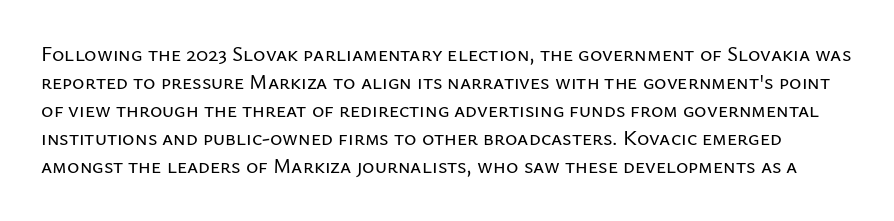
{"italic": "no", "underline": "no", "line_spacing": "normal", "line_spacing_ratio": 1.33, "letter_spacing": "normal", "letter_spacing_em": 0.0, "glyph_px": 21}
